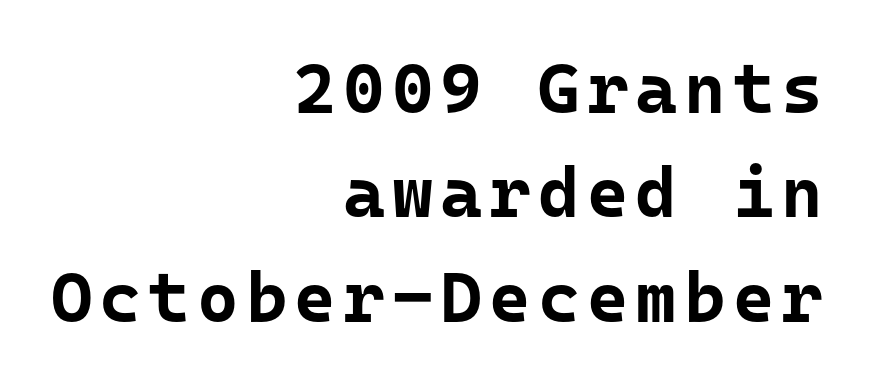
{"serif": "no", "italic": "no", "bold": "yes", "weight": "bold", "width": "normal", "stroke_contrast": "low", "x_height": "medium", "monospaced": "yes", "underline": "no", "align": "right", "line_spacing": "normal", "line_spacing_ratio": 1.47, "glyph_px": 71}
